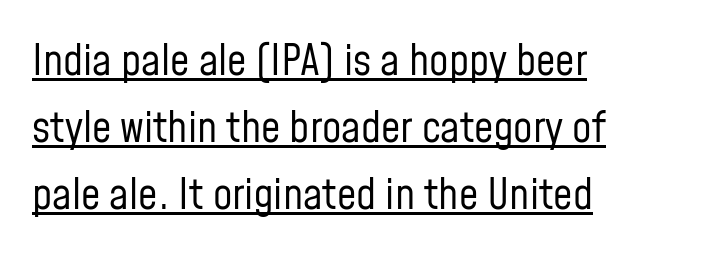
Q: Is the text bold? A: No.
Q: Is the text italic (slanted)? A: No, it is upright.
Q: Is the typeface a serif or a sans-serif typeface? A: Sans-serif.
Q: Is the text underlined? A: Yes.
Q: How is the paragraph aligned? A: Left-aligned.
Q: Is the spacing between letters normal or unusually wide? A: Normal.
Q: Is the spacing between lines tight, normal or loose? A: Normal.
Q: Width (condensed, normal, or wide)? A: Condensed.
Q: Stroke contrast? A: Low.
Q: x-height? A: Medium.
Q: Monospaced? A: No.
